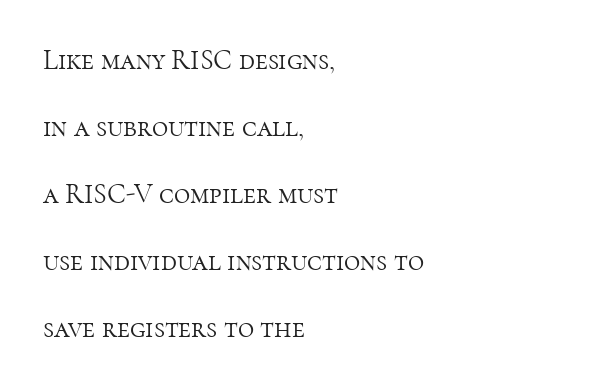
Q: Is the text bold? A: No.
Q: Is the text italic (slanted)? A: No, it is upright.
Q: Is the typeface a serif or a sans-serif typeface? A: Serif.
Q: Is the text underlined? A: No.
Q: How is the paragraph aligned? A: Left-aligned.
Q: Is the spacing between letters normal or unusually wide? A: Normal.
Q: Is the spacing between lines tight, normal or loose? A: Loose.
Q: Width (condensed, normal, or wide)? A: Normal.
Q: Stroke contrast? A: High.
Q: x-height? A: Medium.
Q: Monospaced? A: No.
